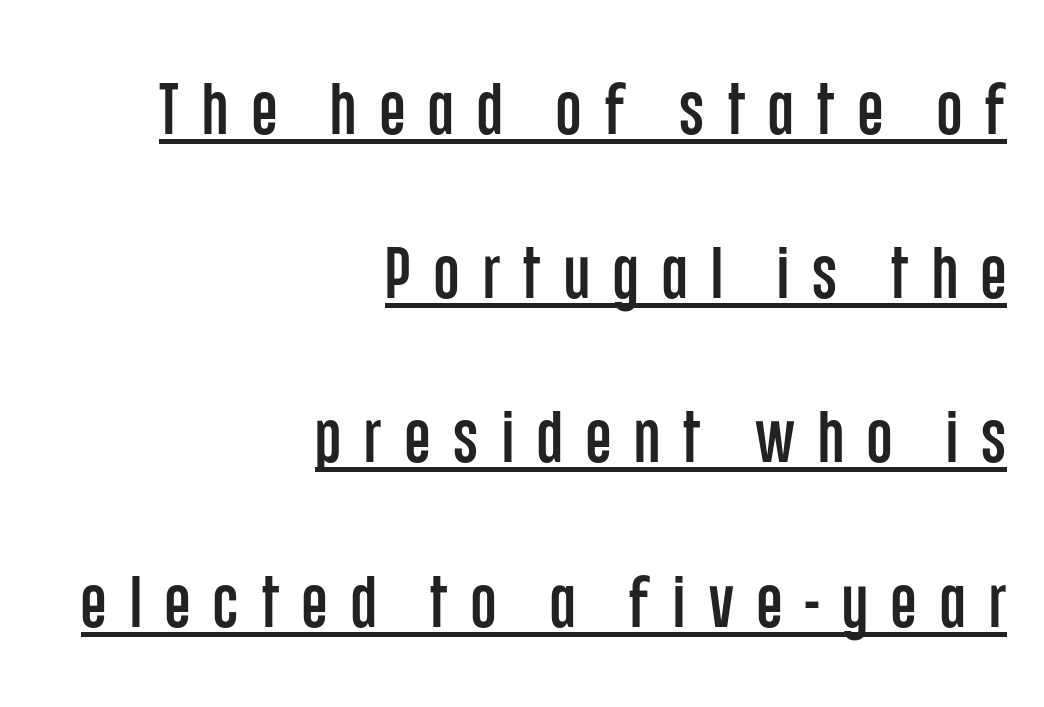
Here the designer chose a conventional face with non-uniform glyph widths. The type is letterspaced generously, with wide tracking. The block of text is sparse from top to bottom, with ample space between rows. The characters display no serif detailing; their extremities are plain. A roman cut, with each character standing at attention. Decoration check: the copy is underlined.
